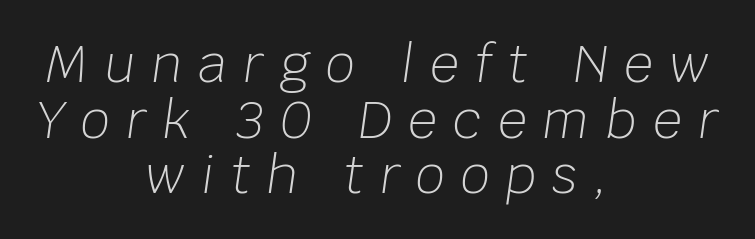
{"italic": "yes", "lean": "right", "slant_degrees": 8, "bold": "no", "weight": "light", "width": "normal", "stroke_contrast": "low", "x_height": "large", "monospaced": "no", "underline": "no", "align": "center", "line_spacing": "tight", "line_spacing_ratio": 1.09, "letter_spacing": "wide", "letter_spacing_em": 0.32, "glyph_px": 51}
